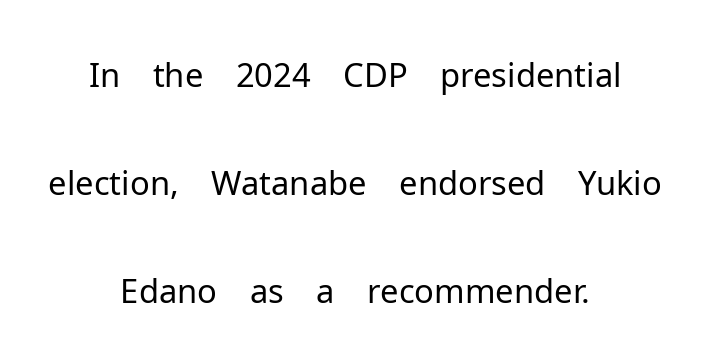
The image shows 67 px light sans-serif type, upright; set centered, normal line spacing (1.61x), normal letter spacing, not underlined; low stroke contrast and a medium x-height.
